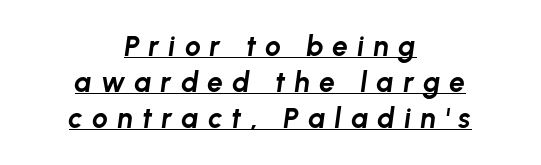
Q: Is the text bold? A: Yes.
Q: Is the text italic (slanted)? A: Yes, it leans right by about 8 degrees.
Q: Is the text underlined? A: Yes.
Q: How is the paragraph aligned? A: Centered.
Q: Is the spacing between letters normal or unusually wide? A: Unusually wide.
Q: Is the spacing between lines tight, normal or loose? A: Normal.
Q: Width (condensed, normal, or wide)? A: Normal.
Q: Stroke contrast? A: Low.
Q: x-height? A: Medium.
Q: Monospaced? A: No.
